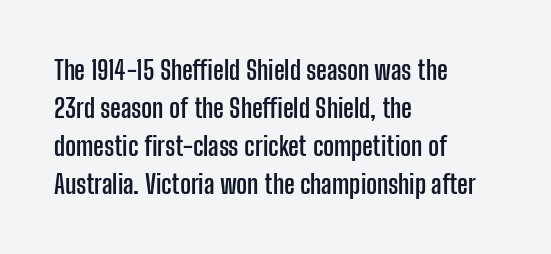
Horizontal alignment here is leftward, the default for most running prose. Nothing unusual about the tracking: characters are spaced as the font intends. Students, observe: this is what conventionally led text looks like. Does the lettering tilt? It doesn't — this is upright.
